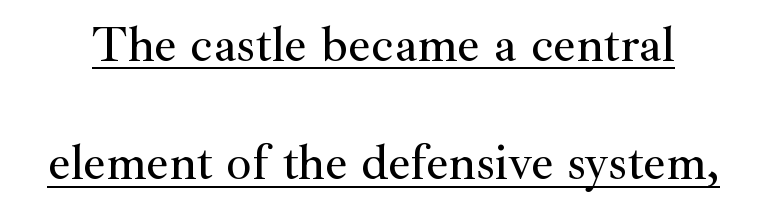
Q: Is the text italic (slanted)? A: No, it is upright.
Q: Is the typeface a serif or a sans-serif typeface? A: Serif.
Q: Is the text underlined? A: Yes.
Q: Is the spacing between letters normal or unusually wide? A: Normal.
Q: Is the spacing between lines tight, normal or loose? A: Loose.
Q: Width (condensed, normal, or wide)? A: Normal.
Q: Stroke contrast? A: Medium.
Q: x-height? A: Small.
Q: Monospaced? A: No.
